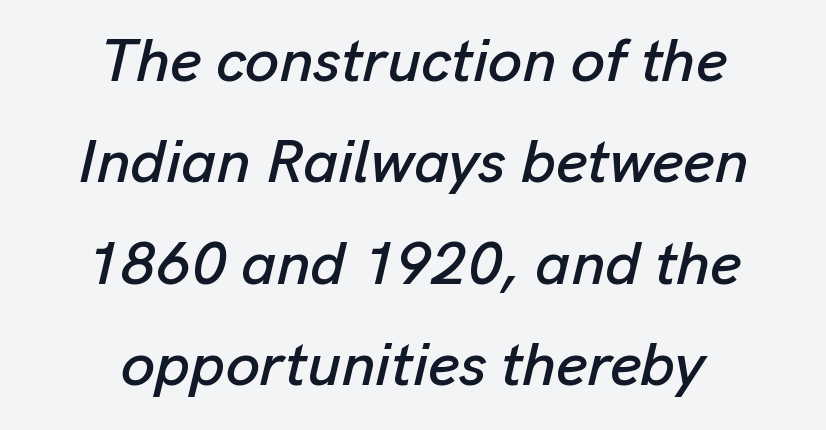
{"italic": "yes", "lean": "right", "slant_degrees": 13, "width": "normal", "stroke_contrast": "low", "x_height": "medium", "monospaced": "no", "underline": "no", "align": "center", "line_spacing": "normal", "line_spacing_ratio": 1.66, "letter_spacing": "normal", "letter_spacing_em": 0.0, "glyph_px": 61}
